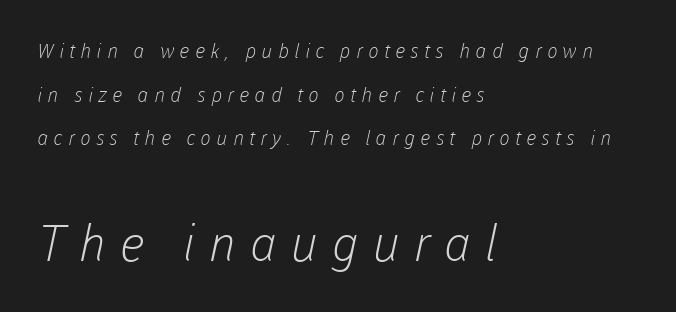
Has an underline been added? It has not. The letters advance in unequal steps, a hallmark of proportional type. The setting favours the left margin, as ordinary paragraphs usually do. These lines stand farther apart than default settings would place them.
